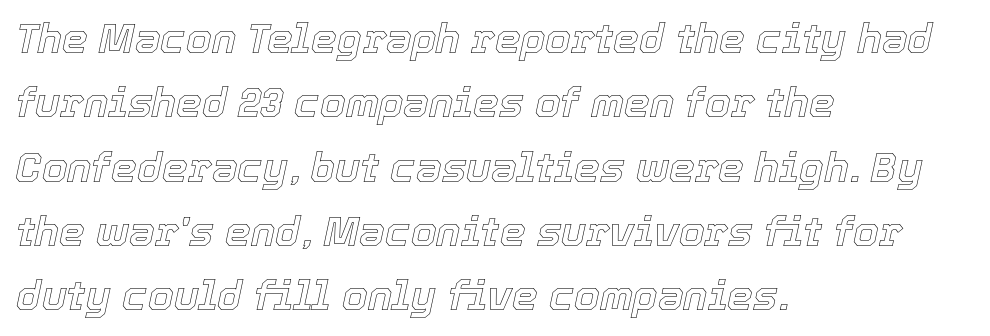
Horizontally, the lines are justified to the leading edge only. Each word holds together tightly as a unit, with standard inter-letter gaps. Descenders are the only things crossing below the line. The letters are slanted; this is an italic face.
